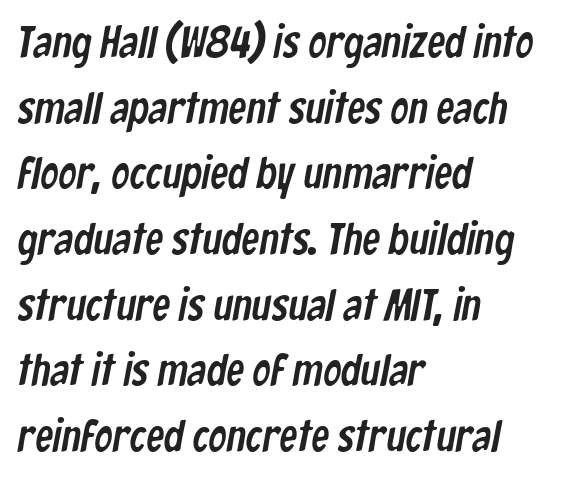
{"serif": "no", "width": "condensed", "stroke_contrast": "low", "x_height": "medium", "monospaced": "no", "underline": "no", "align": "left", "line_spacing": "normal", "line_spacing_ratio": 1.46, "letter_spacing": "normal", "letter_spacing_em": 0.0, "glyph_px": 45}
